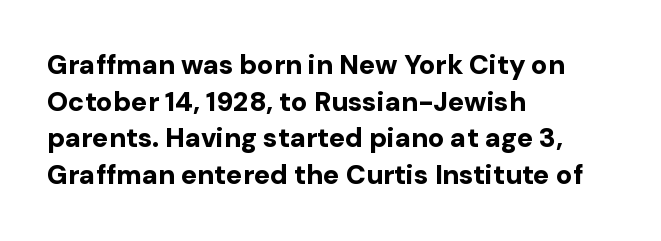
{"italic": "no", "bold": "yes", "underline": "no", "align": "left", "line_spacing": "normal", "line_spacing_ratio": 1.36, "letter_spacing": "normal", "letter_spacing_em": 0.0, "glyph_px": 27}
